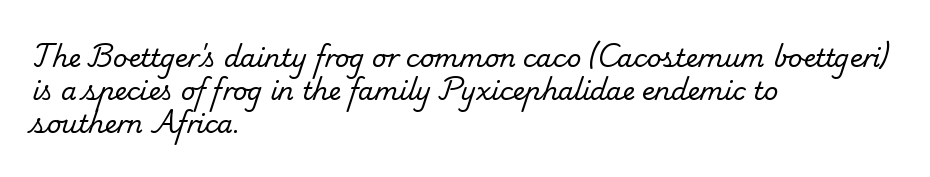
Q: Is the text bold? A: No.
Q: Is the text underlined? A: No.
Q: How is the paragraph aligned? A: Left-aligned.
Q: Is the spacing between letters normal or unusually wide? A: Normal.
Q: Is the spacing between lines tight, normal or loose? A: Normal.
